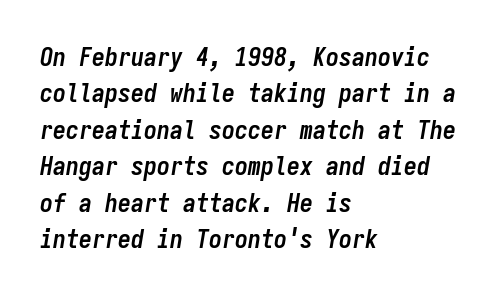
Q: Is the text bold? A: Yes.
Q: Is the text italic (slanted)? A: Yes, it leans right by about 9 degrees.
Q: Is the text underlined? A: No.
Q: How is the paragraph aligned? A: Left-aligned.
Q: Is the spacing between letters normal or unusually wide? A: Normal.
Q: Is the spacing between lines tight, normal or loose? A: Normal.
